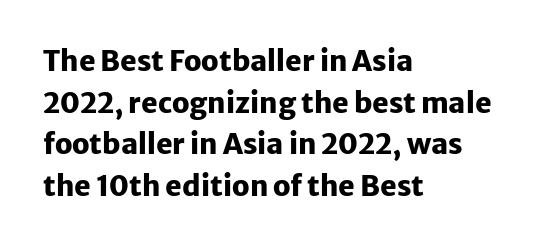
{"serif": "no", "italic": "no", "bold": "yes", "weight": "heavy", "width": "normal", "stroke_contrast": "low", "x_height": "medium", "monospaced": "no", "underline": "no", "align": "left", "line_spacing": "normal", "line_spacing_ratio": 1.49, "letter_spacing": "normal", "letter_spacing_em": 0.0, "glyph_px": 28}
